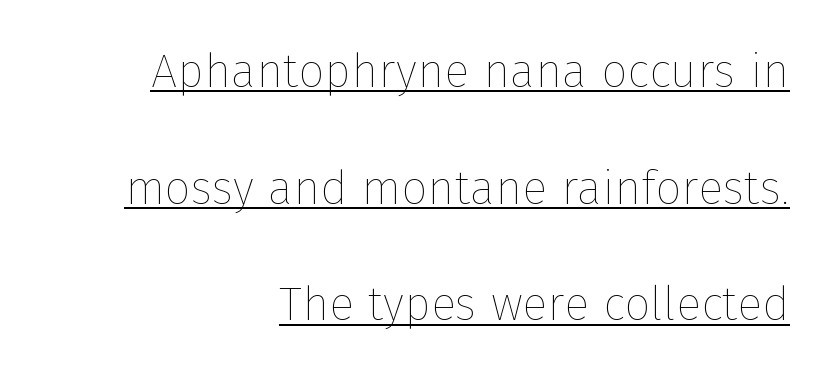
{"italic": "no", "bold": "no", "weight": "thin", "width": "normal", "stroke_contrast": "low", "x_height": "medium", "monospaced": "no", "underline": "yes", "align": "right", "line_spacing": "loose", "line_spacing_ratio": 2.48, "letter_spacing": "normal", "letter_spacing_em": 0.0, "glyph_px": 47}
